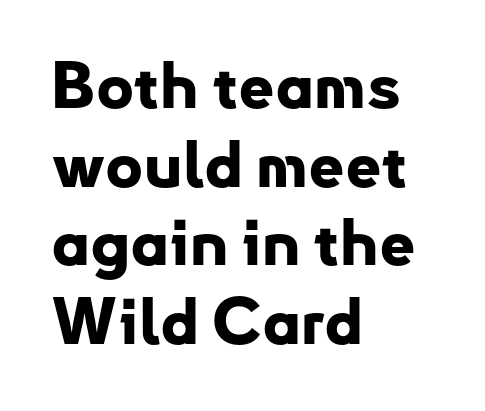
The area under the type is left untouched. The strokes are fattened all the way to bold. You could not count columns in this text — the font is proportionally spaced. A typesetter would label this face a sans. Casual observation: everything's shoved over to the left.
